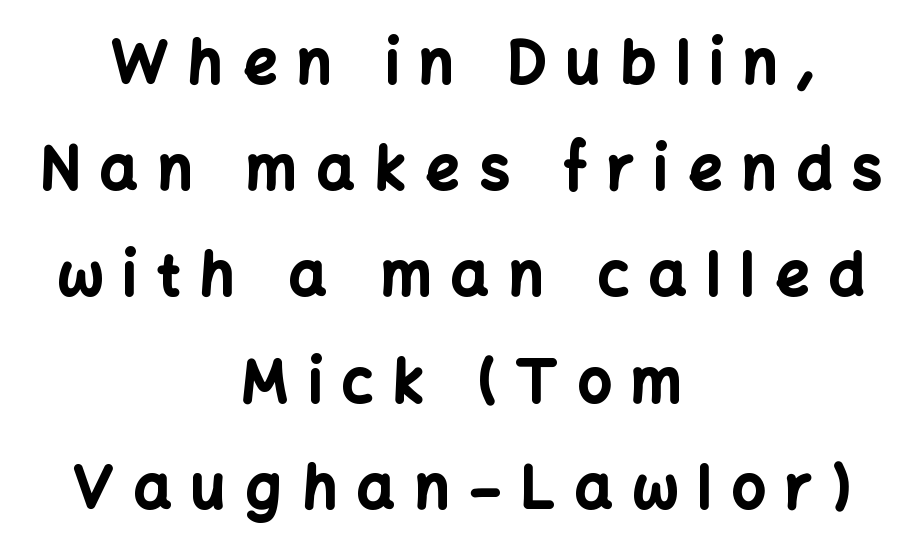
The image shows 59 px bold sans-serif type, upright; set centered, line spacing 1.8x, unusually wide letter spacing (+0.34 em), not underlined; low stroke contrast and a medium x-height.
